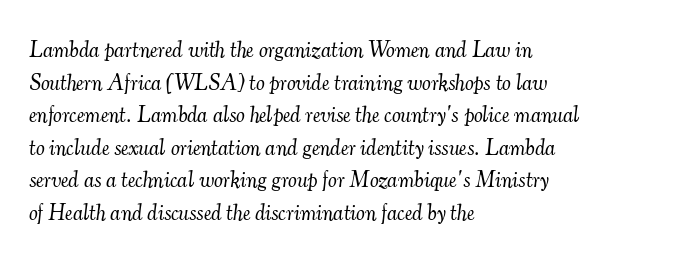
{"italic": "yes", "lean": "right", "slant_degrees": 7, "bold": "no", "underline": "no", "align": "left", "line_spacing": "normal", "line_spacing_ratio": 1.48, "letter_spacing": "normal", "letter_spacing_em": 0.0, "glyph_px": 22}
